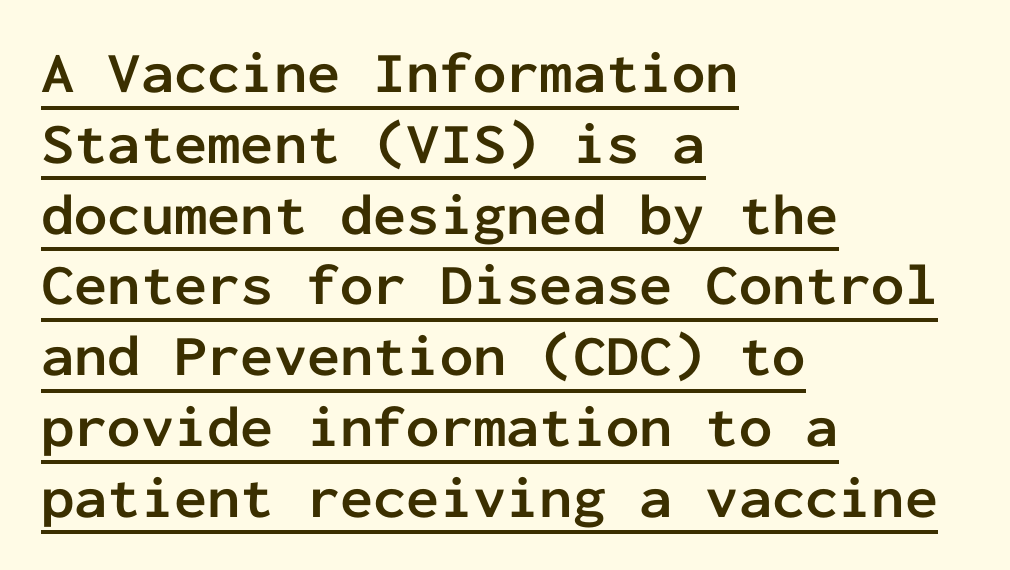
Q: Is the text bold? A: Yes.
Q: Is the text italic (slanted)? A: No, it is upright.
Q: Is the typeface a serif or a sans-serif typeface? A: Sans-serif.
Q: Is the text underlined? A: Yes.
Q: How is the paragraph aligned? A: Left-aligned.
Q: Is the spacing between letters normal or unusually wide? A: Normal.
Q: Width (condensed, normal, or wide)? A: Normal.
Q: Stroke contrast? A: Low.
Q: x-height? A: Medium.
Q: Monospaced? A: Yes.
